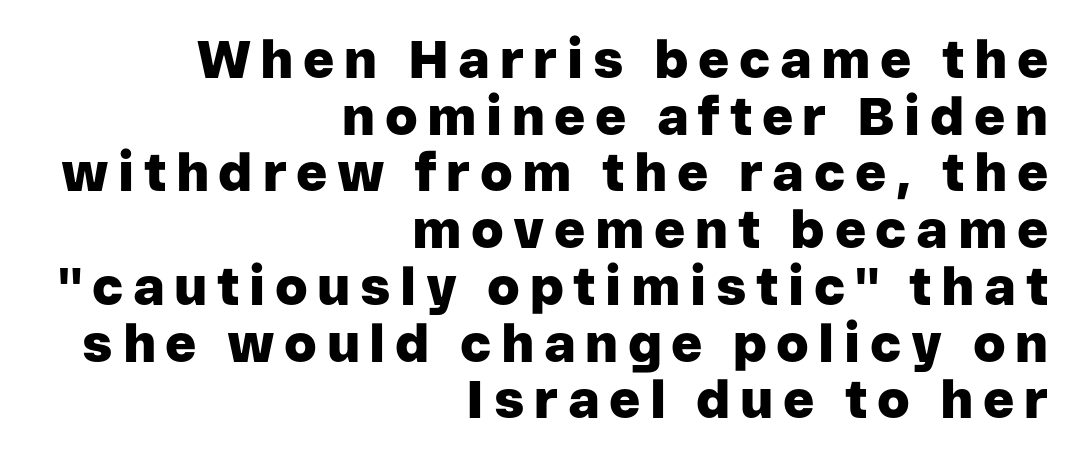
{"serif": "no", "italic": "no", "bold": "yes", "weight": "heavy", "width": "normal", "stroke_contrast": "low", "x_height": "medium", "monospaced": "no", "underline": "no", "align": "right", "line_spacing": "tight", "line_spacing_ratio": 1.07, "glyph_px": 53}
